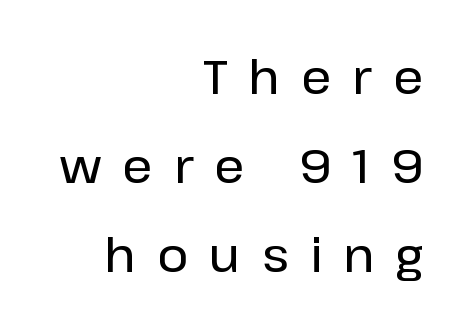
{"serif": "no", "italic": "no", "width": "normal", "stroke_contrast": "low", "x_height": "medium", "monospaced": "no", "underline": "no", "align": "right", "line_spacing_ratio": 1.89, "letter_spacing": "wide", "letter_spacing_em": 0.45, "glyph_px": 47}
